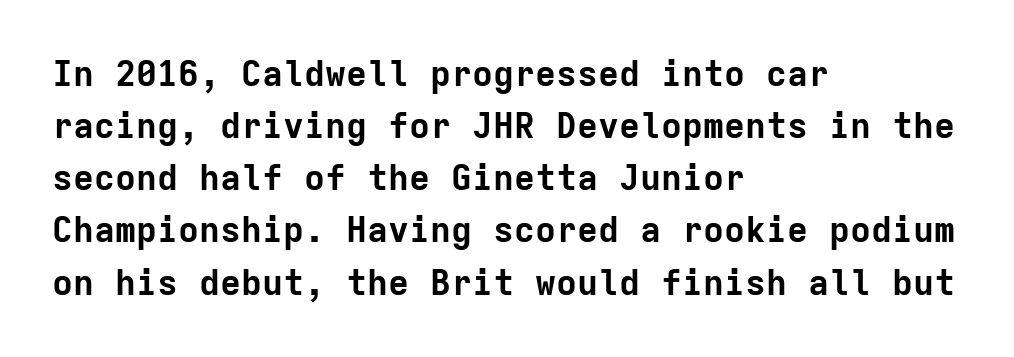
The image shows 35 px bold sans-serif type, upright, monospaced; set left-aligned, normal line spacing (1.49x), normal letter spacing, not underlined; low stroke contrast and a medium x-height.
